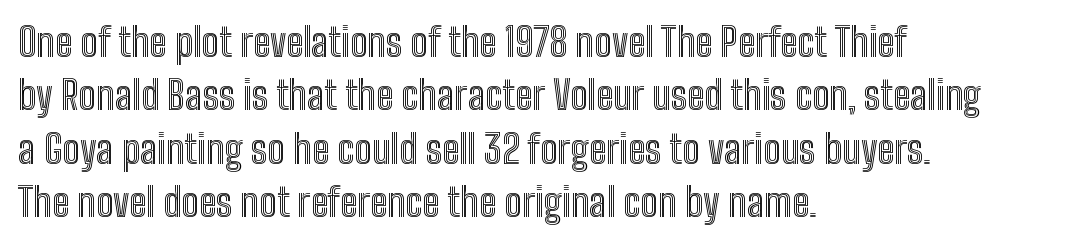
The image shows 39 px condensed type, upright; set left-aligned, normal line spacing (1.37x), normal letter spacing, not underlined; a medium x-height.
